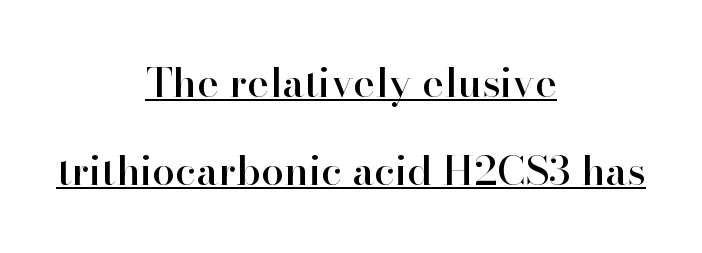
The image shows 41 px serif type, upright; set centered, loose line spacing (2.15x), normal letter spacing, underlined; high stroke contrast and a small x-height.
